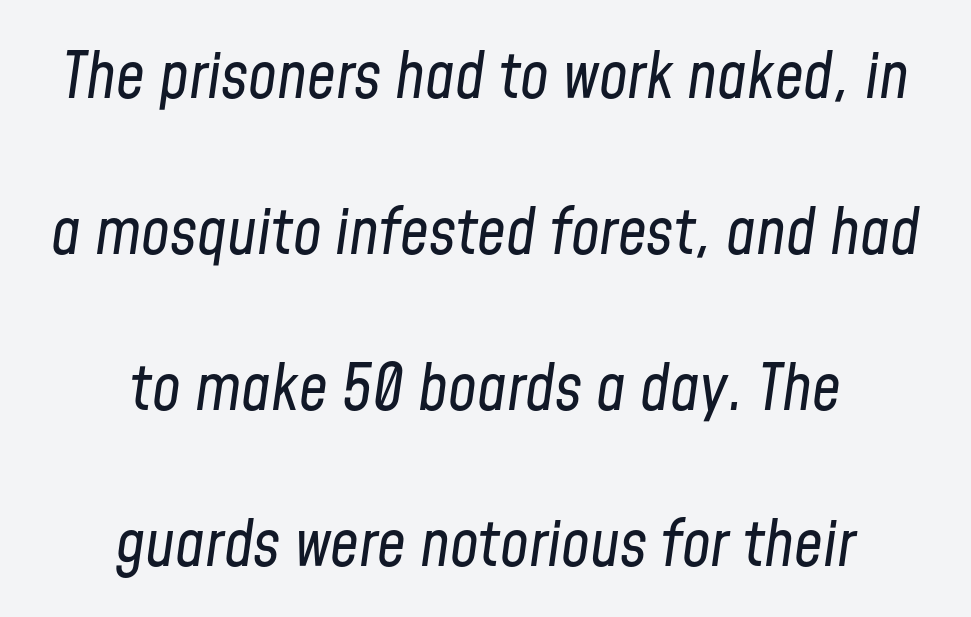
{"italic": "yes", "lean": "right", "slant_degrees": 8, "bold": "no", "weight": "regular", "width": "condensed", "stroke_contrast": "low", "x_height": "medium", "monospaced": "no", "underline": "no", "align": "center", "line_spacing": "loose", "line_spacing_ratio": 2.44, "letter_spacing": "normal", "letter_spacing_em": 0.0, "glyph_px": 64}
